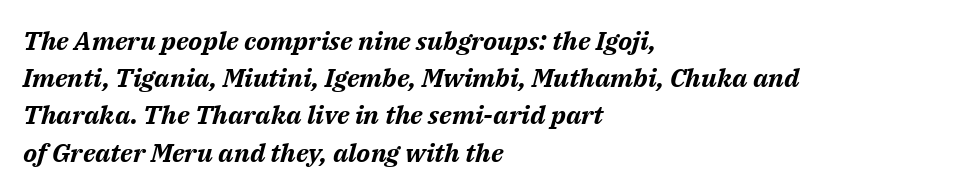
{"italic": "yes", "lean": "right", "slant_degrees": 14, "bold": "yes", "underline": "no", "align": "left", "line_spacing": "normal", "line_spacing_ratio": 1.43, "letter_spacing": "normal", "letter_spacing_em": 0.0, "glyph_px": 26}
